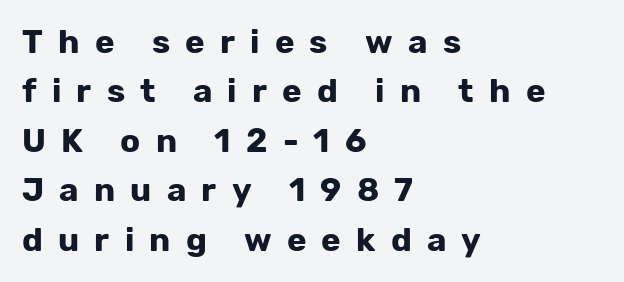
Q: Is the text bold? A: Yes.
Q: Is the text italic (slanted)? A: No, it is upright.
Q: Is the typeface a serif or a sans-serif typeface? A: Sans-serif.
Q: Is the text underlined? A: No.
Q: How is the paragraph aligned? A: Left-aligned.
Q: Is the spacing between letters normal or unusually wide? A: Unusually wide.
Q: Is the spacing between lines tight, normal or loose? A: Normal.
Q: Width (condensed, normal, or wide)? A: Normal.
Q: Stroke contrast? A: Low.
Q: x-height? A: Medium.
Q: Monospaced? A: No.
